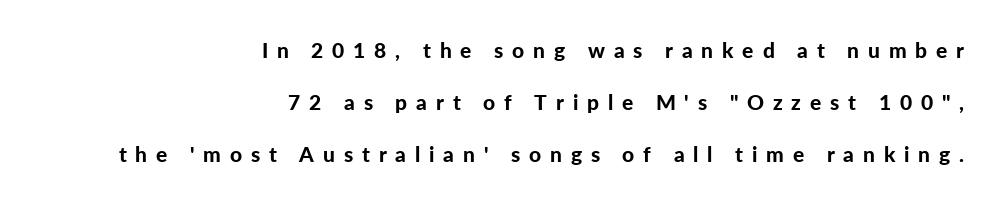
The image shows 21 px bold type, upright; set right-aligned, loose line spacing (2.48x), unusually wide letter spacing (+0.42 em), not underlined.
